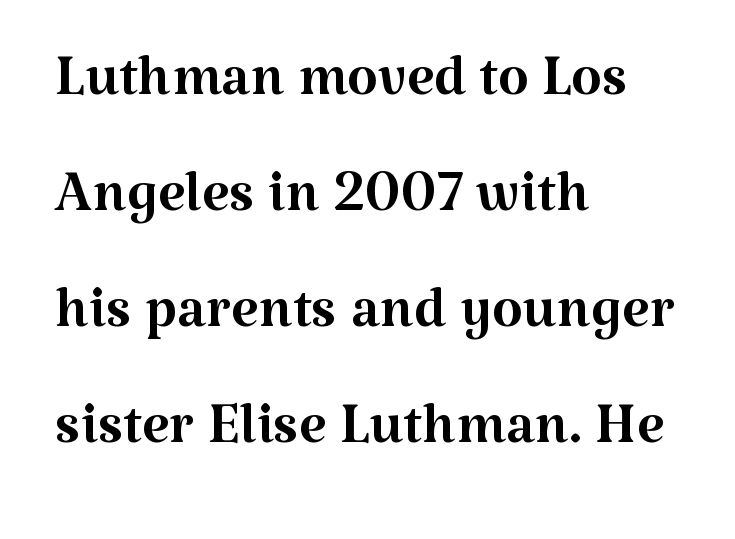
The image shows 79 px regular-weight serif type, upright; set left-aligned, normal line spacing (1.47x), normal letter spacing, not underlined; medium stroke contrast and a medium x-height.
